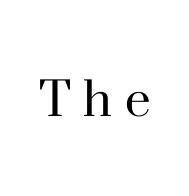
The image shows 58 px regular-weight serif type, upright; set unusually wide letter spacing (+0.22 em), not underlined; high stroke contrast and a small x-height.
